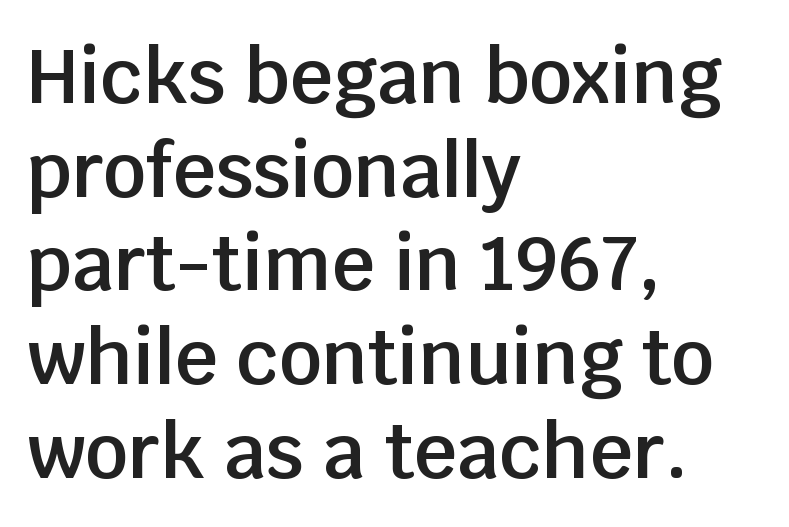
The image shows 75 px semibold sans-serif type, upright; set left-aligned, normal line spacing (1.25x), normal letter spacing, not underlined; low stroke contrast and a large x-height.
